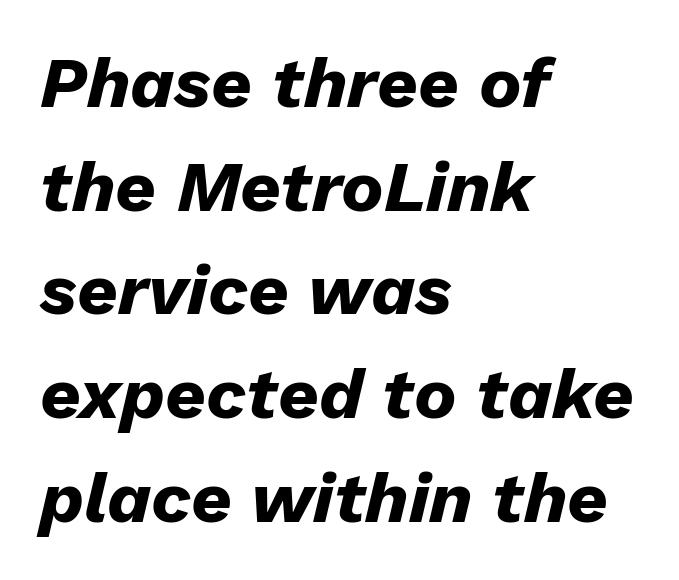
Is there much room between lines? A standard amount, neither cramped nor airy. Tall strokes in this sample are angled rather than plumb. Teacher's note: observe the even left margin — that is flush-left alignment. Each word holds together tightly as a unit, with standard inter-letter gaps.
